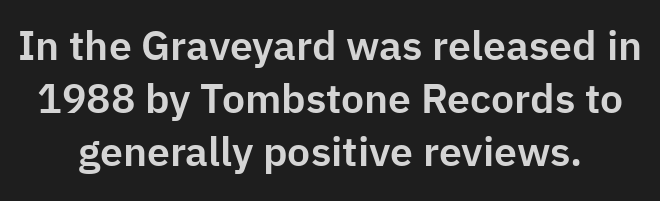
{"serif": "no", "italic": "no", "width": "normal", "stroke_contrast": "low", "x_height": "medium", "monospaced": "no", "underline": "no", "line_spacing": "normal", "line_spacing_ratio": 1.29, "letter_spacing": "normal", "letter_spacing_em": 0.0, "glyph_px": 41}
